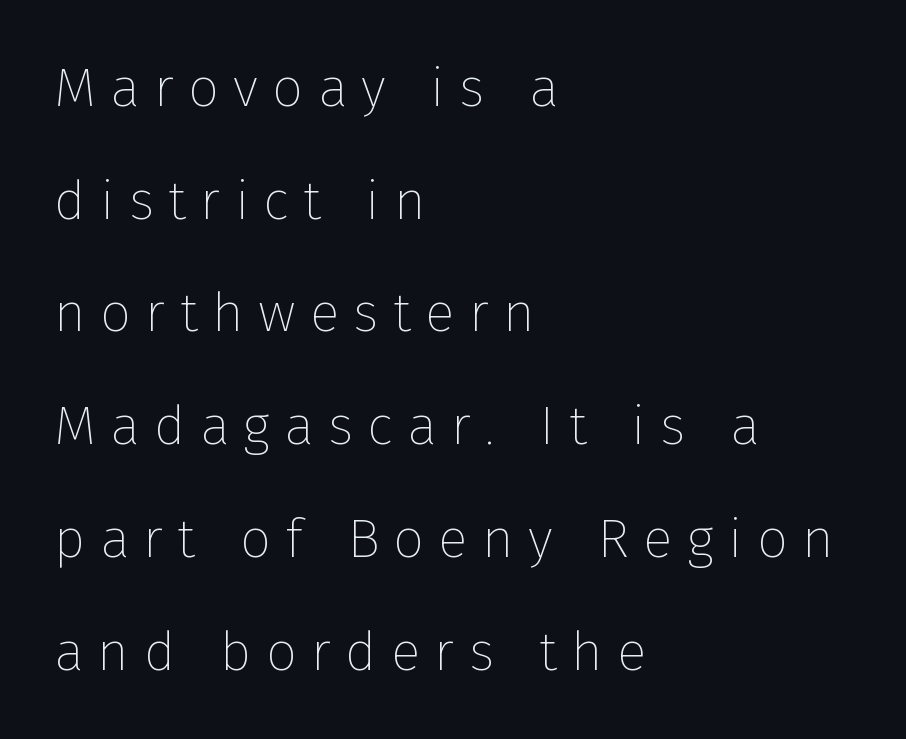
The ragged edge is on the right, which tells us the setting is flush left. Type style note: lacks serifs. The gap between lines stays unmarked. Counters stay open thanks to moderate or lighter strokes. Vertical spacing — loose.
